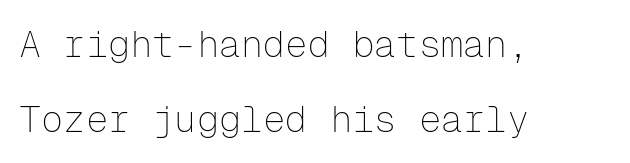
Q: Is the text bold? A: No.
Q: Is the text italic (slanted)? A: No, it is upright.
Q: Is the typeface a serif or a sans-serif typeface? A: Sans-serif.
Q: Is the text underlined? A: No.
Q: How is the paragraph aligned? A: Left-aligned.
Q: Is the spacing between letters normal or unusually wide? A: Normal.
Q: Is the spacing between lines tight, normal or loose? A: Loose.
Q: Width (condensed, normal, or wide)? A: Normal.
Q: Stroke contrast? A: Low.
Q: x-height? A: Medium.
Q: Monospaced? A: Yes.
